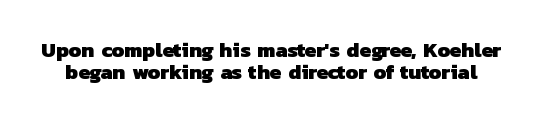
{"bold": "yes", "underline": "no", "line_spacing": "tight", "line_spacing_ratio": 1.03, "letter_spacing": "normal", "letter_spacing_em": 0.0, "glyph_px": 21}
